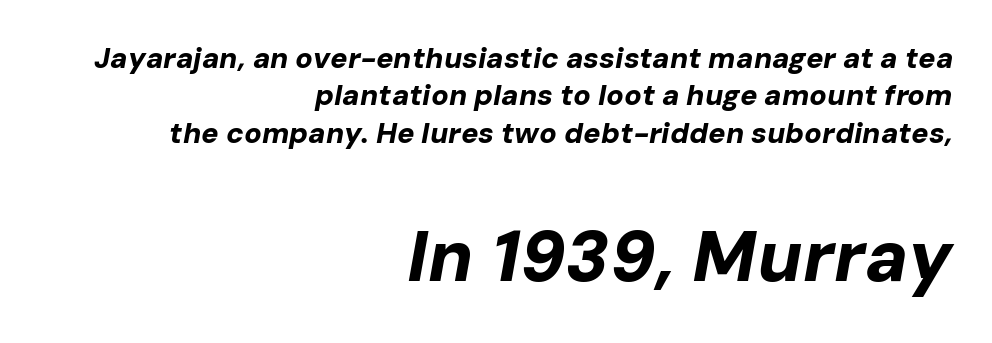
The image shows 72 px bold type, italic (leaning right); set right-aligned, normal line spacing (1.29x), normal letter spacing, not underlined; the second (bottom) block is 2.48x larger; low stroke contrast and a medium x-height.
